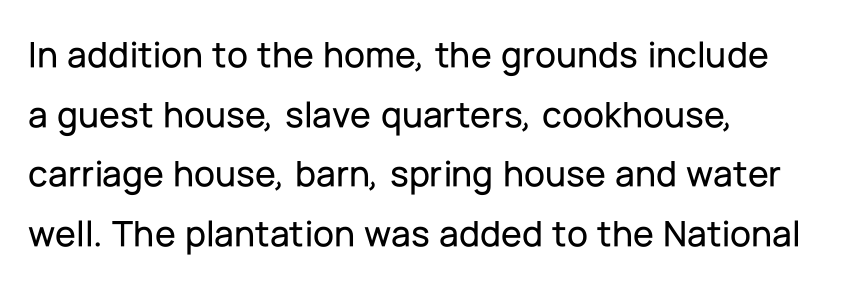
Q: Is the text italic (slanted)? A: No, it is upright.
Q: Is the typeface a serif or a sans-serif typeface? A: Sans-serif.
Q: Is the text underlined? A: No.
Q: How is the paragraph aligned? A: Left-aligned.
Q: Is the spacing between letters normal or unusually wide? A: Normal.
Q: Is the spacing between lines tight, normal or loose? A: Normal.
Q: Width (condensed, normal, or wide)? A: Normal.
Q: Stroke contrast? A: Low.
Q: x-height? A: Medium.
Q: Monospaced? A: No.
